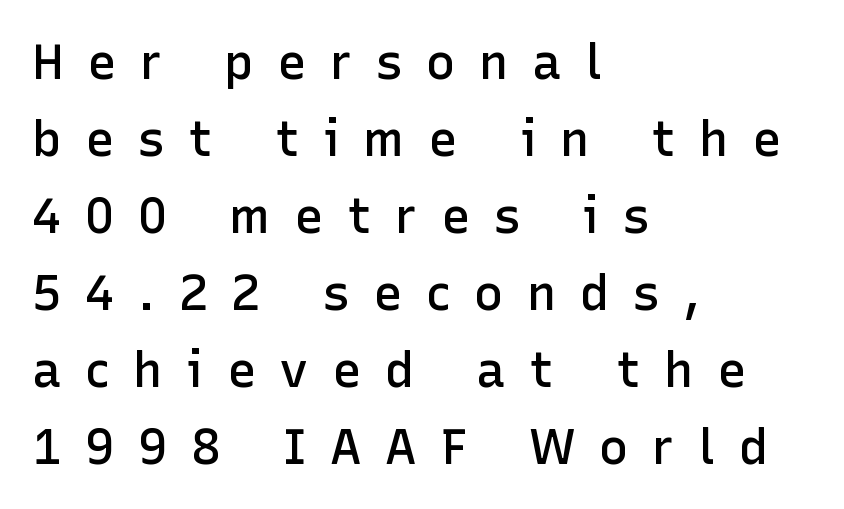
{"serif": "no", "italic": "no", "bold": "semi", "weight": "semibold", "width": "normal", "stroke_contrast": "low", "x_height": "medium", "monospaced": "no", "underline": "no", "align": "left", "line_spacing": "normal", "line_spacing_ratio": 1.57, "letter_spacing": "wide", "letter_spacing_em": 0.48, "glyph_px": 49}
